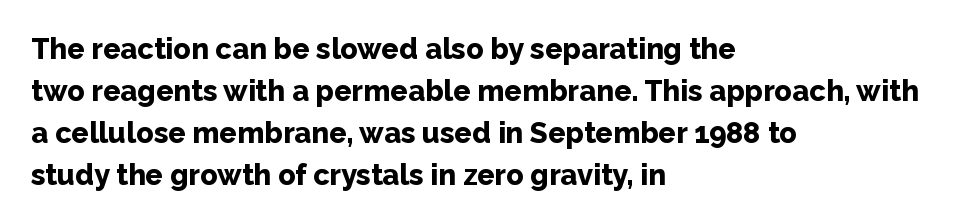
The image shows 29 px bold sans-serif type, upright; set left-aligned, normal line spacing (1.45x), normal letter spacing, not underlined; low stroke contrast and a medium x-height.
